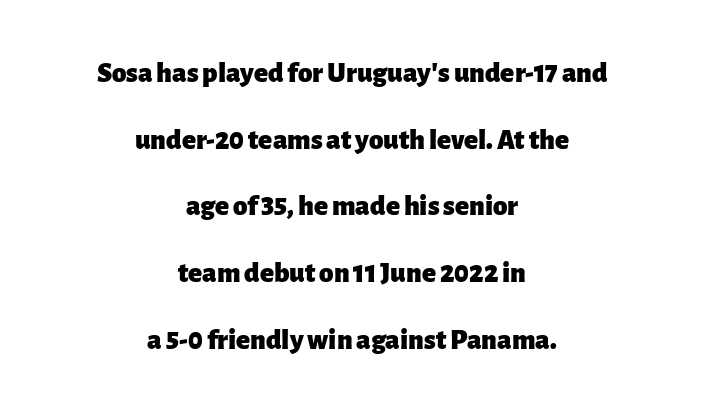
{"serif": "no", "italic": "no", "bold": "yes", "weight": "heavy", "width": "normal", "stroke_contrast": "low", "x_height": "medium", "monospaced": "no", "underline": "no", "align": "center", "line_spacing": "loose", "line_spacing_ratio": 2.3, "letter_spacing": "normal", "letter_spacing_em": 0.0, "glyph_px": 29}
